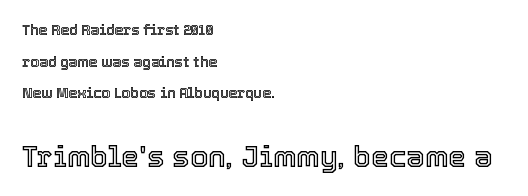
{"italic": "no", "width": "normal", "x_height": "medium", "monospaced": "no", "underline": "no", "align": "left", "line_spacing": "loose", "line_spacing_ratio": 2.26, "letter_spacing": "normal", "letter_spacing_em": 0.0, "larger_block": "second", "size_ratio": 2.07, "glyph_px": 29}
